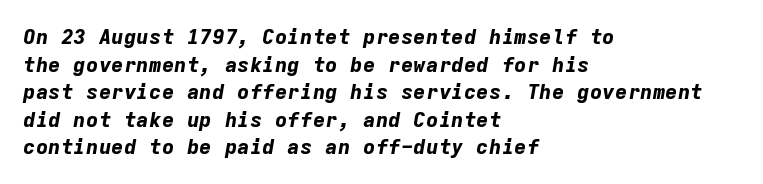
Clear beneath every line of the passage. Chunky letters — that's bold for sure. The glyphs look as if they've been sheared to an angle. Horizontal alignment here is leftward, the default for most running prose. Reading down the column, the eye jumps a familiar distance to each next line. The line texture is even and compact thanks to regular tracking.
